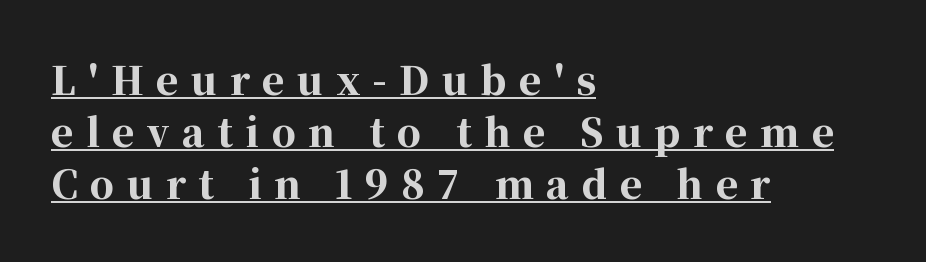
The image shows 38 px bold serif type, upright; set left-aligned, normal line spacing (1.37x), unusually wide letter spacing (+0.33 em), underlined; high stroke contrast and a medium x-height.
